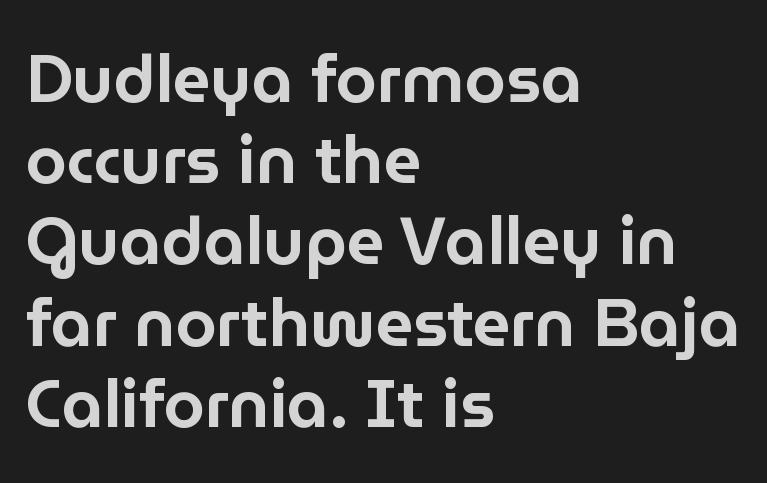
Decoration check: the copy has no underline. Character widths vary here, with narrow letters taking less room than wide ones. Observe the ordinary spacing: letters are neighbours, not strangers. Does the lettering tilt? It doesn't — this is upright. Is this a sans? Yes — the strokes have no serifs. The rag falls on the right side of this text block.
